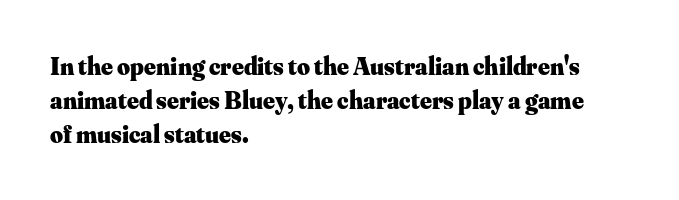
{"italic": "no", "bold": "yes", "underline": "no", "align": "left", "line_spacing": "normal", "line_spacing_ratio": 1.36, "letter_spacing": "normal", "letter_spacing_em": 0.0, "glyph_px": 25}
